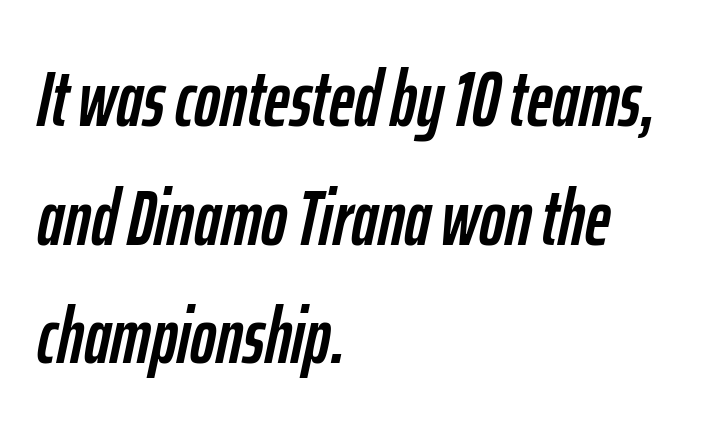
Q: Is the text italic (slanted)? A: Yes, it leans right by about 12 degrees.
Q: Is the text underlined? A: No.
Q: How is the paragraph aligned? A: Left-aligned.
Q: Is the spacing between letters normal or unusually wide? A: Normal.
Q: Is the spacing between lines tight, normal or loose? A: Normal.
Q: Width (condensed, normal, or wide)? A: Condensed.
Q: Stroke contrast? A: Low.
Q: x-height? A: Medium.
Q: Monospaced? A: No.
